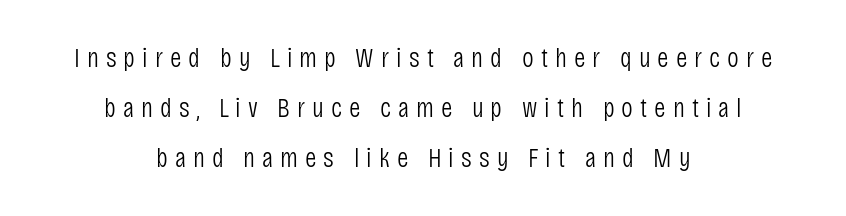
The letters look calm and open, with moderate or lighter stems. Substantial extra tracking has been applied to these lines. Does the copy run flush right? No — it is centered line by line. Looks like regular typesetting: each glyph gets only the width it needs.
